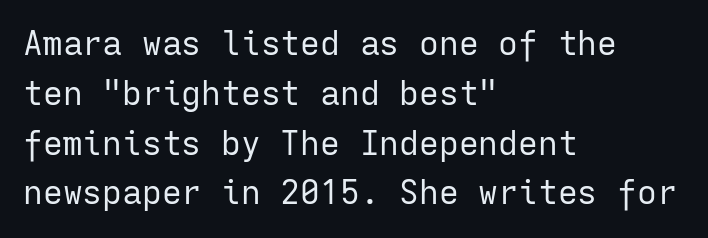
{"serif": "no", "italic": "no", "bold": "no", "weight": "regular", "width": "normal", "stroke_contrast": "low", "x_height": "medium", "monospaced": "yes", "underline": "no", "align": "left", "line_spacing": "normal", "line_spacing_ratio": 1.51, "letter_spacing": "normal", "letter_spacing_em": 0.0, "glyph_px": 33}
